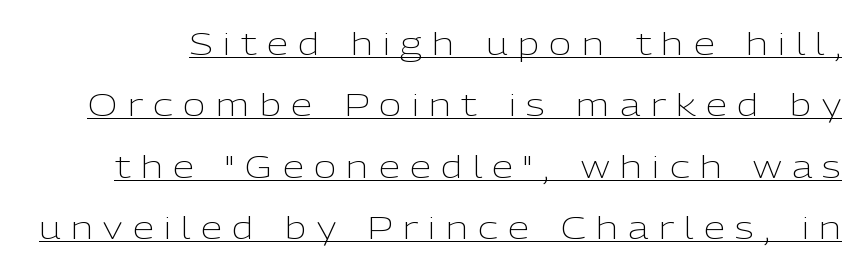
{"serif": "no", "italic": "no", "bold": "no", "weight": "light", "width": "normal", "stroke_contrast": "low", "x_height": "medium", "monospaced": "no", "underline": "yes", "line_spacing": "loose", "line_spacing_ratio": 1.98, "letter_spacing": "wide", "letter_spacing_em": 0.33, "glyph_px": 31}
